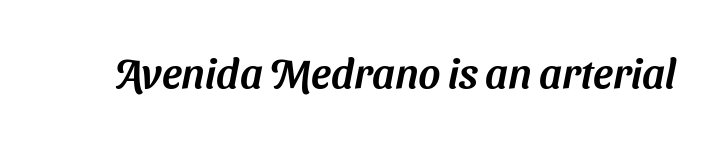
Q: Is the typeface a serif or a sans-serif typeface? A: Sans-serif.
Q: Is the text underlined? A: No.
Q: Is the spacing between letters normal or unusually wide? A: Normal.
Q: Width (condensed, normal, or wide)? A: Normal.
Q: Stroke contrast? A: Medium.
Q: x-height? A: Medium.
Q: Monospaced? A: No.
